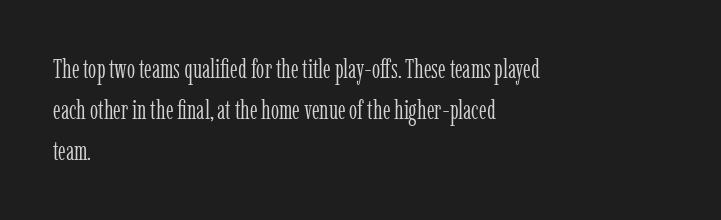
{"italic": "no", "bold": "no", "underline": "no", "align": "left", "line_spacing": "normal", "line_spacing_ratio": 1.57, "letter_spacing": "normal", "letter_spacing_em": 0.0, "glyph_px": 26}
